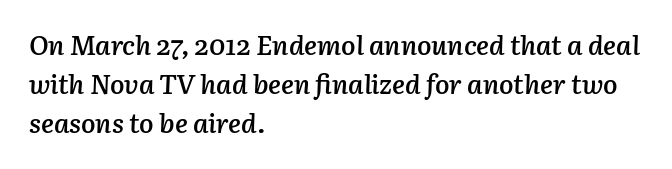
In terms of weight, the rendering is demibold, just under bold. The lines are quadded left. Compared with typical paragraphs, the rows here are spaced about the same. There's an unmistakable incline to the writing here. Spacing between characters is what you'd get straight out of the box. Glance below the letters and you will spot only blank space.
